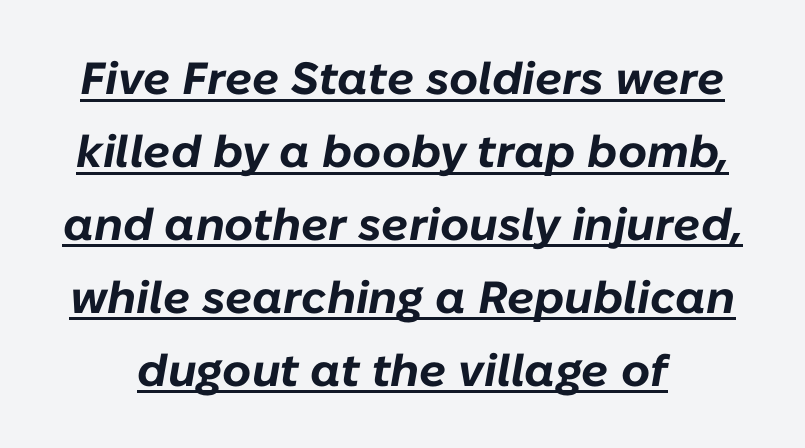
The image shows 45 px bold type, italic (leaning right); set normal line spacing (1.62x), normal letter spacing, underlined; low stroke contrast and a medium x-height.
